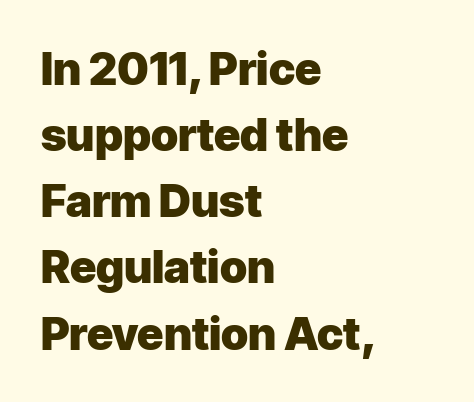
The image shows 45 px heavy sans-serif type, upright; set left-aligned, normal line spacing (1.47x), normal letter spacing, not underlined; low stroke contrast and a medium x-height.
